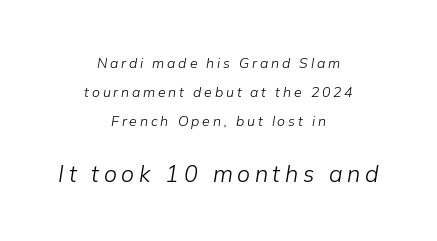
Loose tracking; the words dissolve into strings of separated letters. Compared with a flush-left layout, this one balances lines on the center instead. Letters have the restrained weight of plain body copy at most. The face used here has a pronounced slope to its letters.
